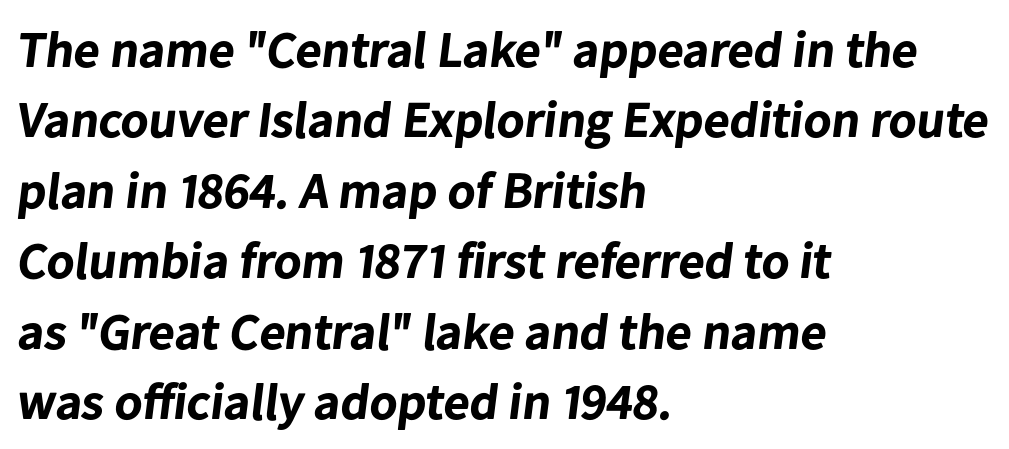
The image shows 51 px bold sans-serif type; set left-aligned, normal line spacing (1.38x), normal letter spacing, not underlined; low stroke contrast and a medium x-height.
